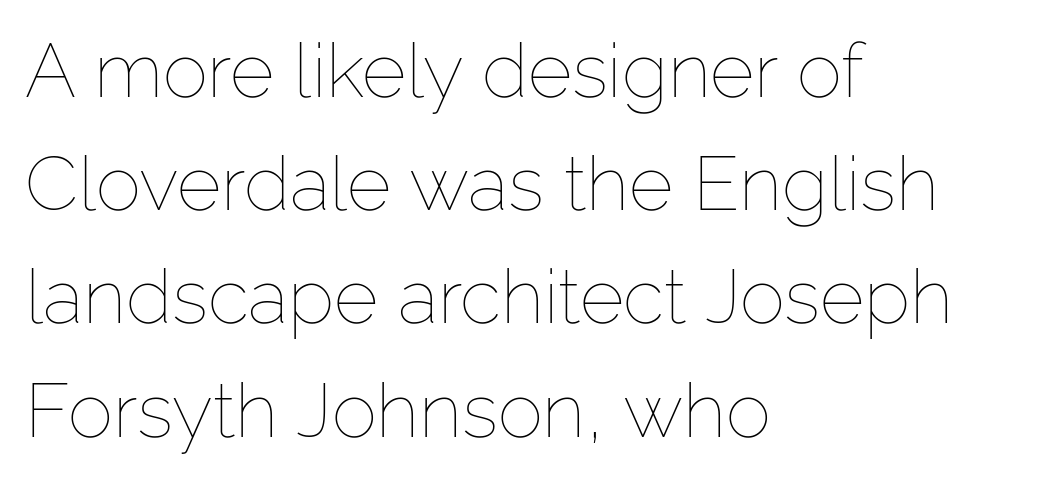
Bare-footed words on every line. This is roman type, the default non-slanted kind. Looks like regular typesetting: each glyph gets only the width it needs. The strokes are not fattened; the text isn't bold. Is there much room between lines? A standard amount, neither cramped nor airy.
